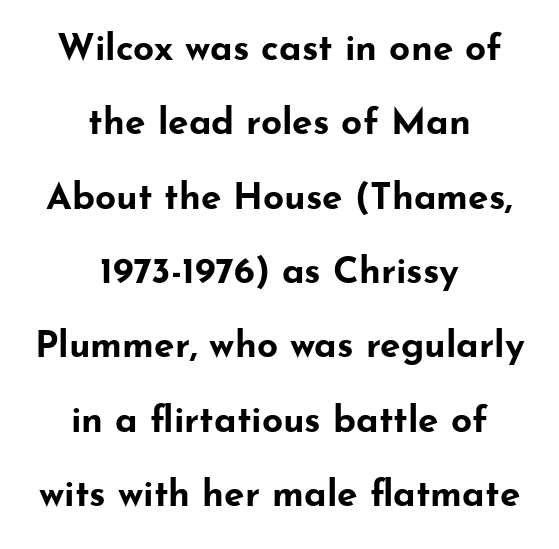
Q: Is the text bold? A: Yes.
Q: Is the text italic (slanted)? A: No, it is upright.
Q: Is the typeface a serif or a sans-serif typeface? A: Sans-serif.
Q: Is the text underlined? A: No.
Q: How is the paragraph aligned? A: Centered.
Q: Is the spacing between letters normal or unusually wide? A: Normal.
Q: Is the spacing between lines tight, normal or loose? A: Loose.
Q: Width (condensed, normal, or wide)? A: Wide.
Q: Stroke contrast? A: Low.
Q: x-height? A: Small.
Q: Monospaced? A: No.
